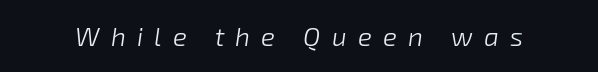
No letter is thick-stroked: the sample isn't bold. Notice how the stems are inclined rather than vertical — that's the hallmark of italics. Does extra space separate the letters? Yes, quite a lot of it. Anything drawn beneath the words? Only blank space.
